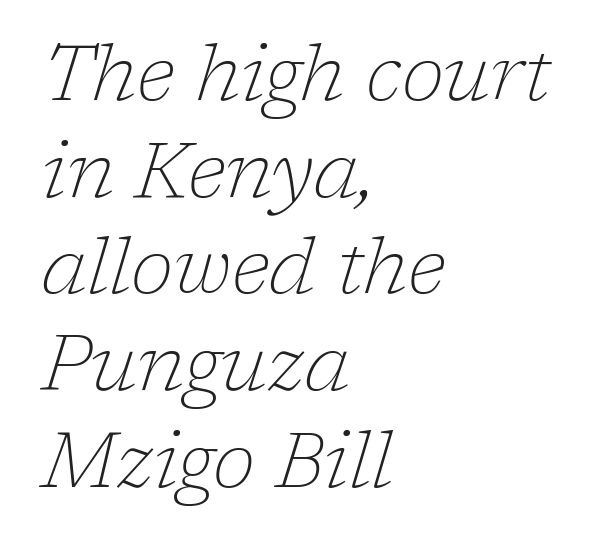
The image shows 78 px thin serif type, italic (leaning right); set left-aligned, line spacing 1.24x, normal letter spacing, not underlined; low stroke contrast and a medium x-height.
